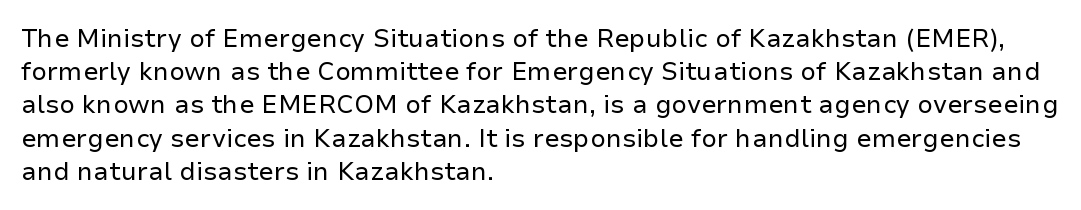
Q: Is the text bold? A: No.
Q: Is the text italic (slanted)? A: No, it is upright.
Q: Is the text underlined? A: No.
Q: How is the paragraph aligned? A: Left-aligned.
Q: Is the spacing between letters normal or unusually wide? A: Normal.
Q: Is the spacing between lines tight, normal or loose? A: Normal.
